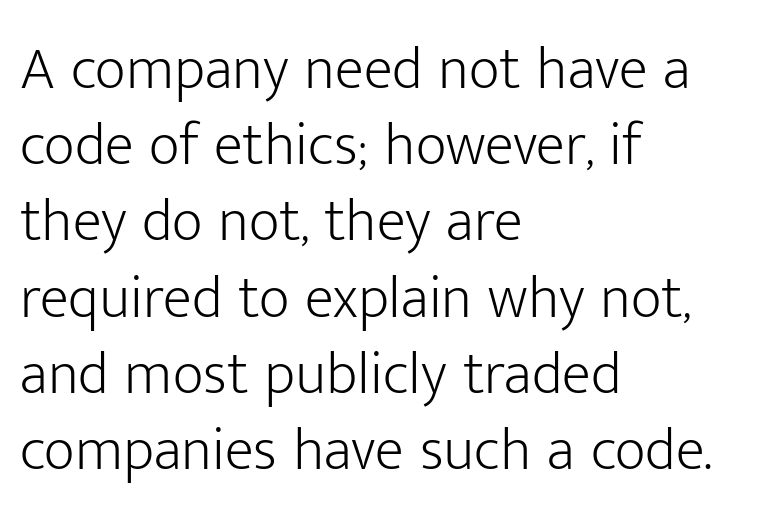
The letterforms sit shoulder to shoulder at normal distance. Regular leading. Ordinary non-slanted type is in use. Horizontal alignment here is leftward, the default for most running prose.
